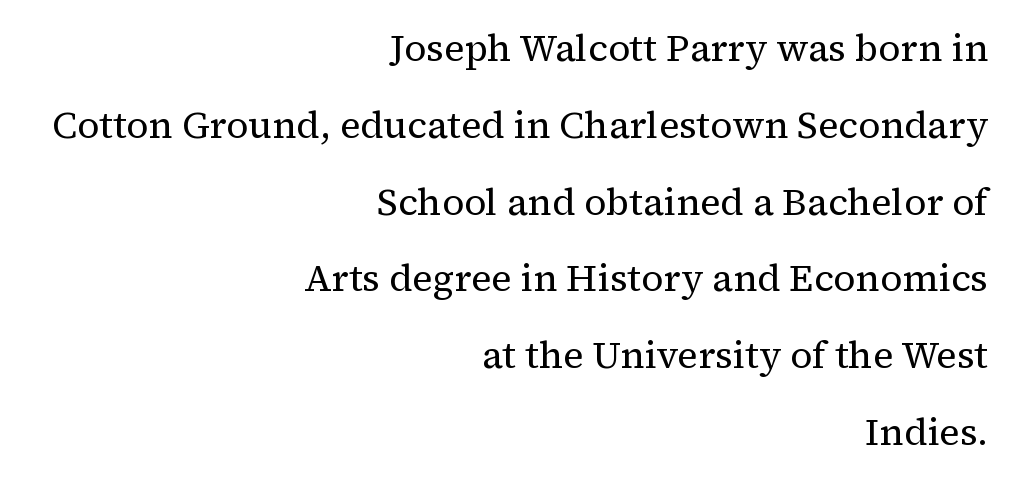
{"serif": "yes", "italic": "no", "bold": "no", "weight": "regular", "width": "normal", "stroke_contrast": "medium", "x_height": "medium", "monospaced": "no", "underline": "no", "align": "right", "line_spacing": "loose", "line_spacing_ratio": 2.02, "letter_spacing": "normal", "letter_spacing_em": 0.0, "glyph_px": 38}
